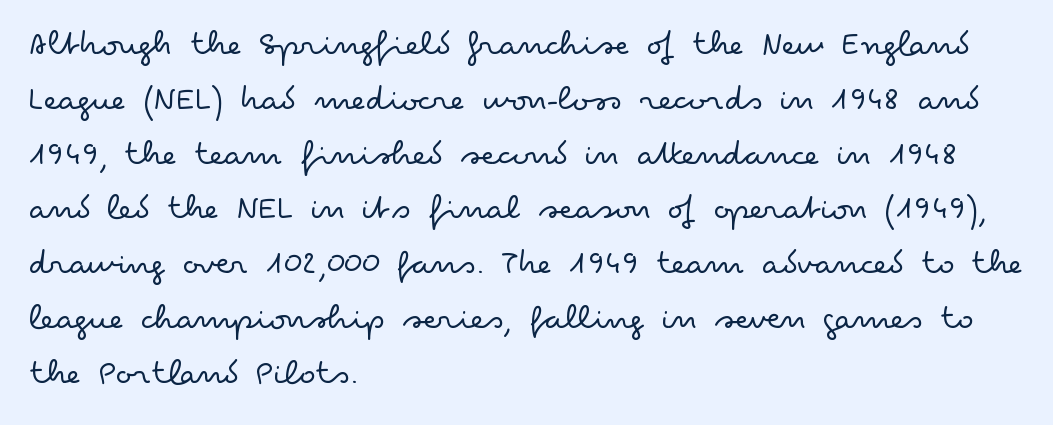
{"serif": "no", "italic": "no", "bold": "no", "weight": "light", "width": "wide", "stroke_contrast": "low", "x_height": "small", "monospaced": "no", "underline": "no", "align": "left", "line_spacing": "normal", "line_spacing_ratio": 1.48, "letter_spacing": "normal", "letter_spacing_em": 0.0, "glyph_px": 37}
